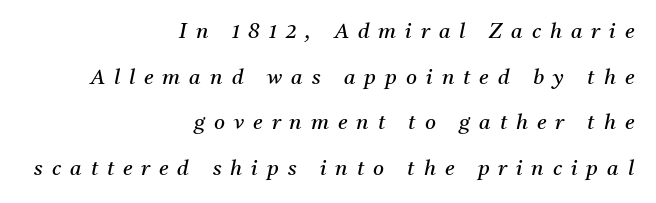
Q: Is the text bold? A: No.
Q: Is the text italic (slanted)? A: Yes, it leans right by about 11 degrees.
Q: Is the text underlined? A: No.
Q: How is the paragraph aligned? A: Right-aligned.
Q: Is the spacing between letters normal or unusually wide? A: Unusually wide.
Q: Is the spacing between lines tight, normal or loose? A: Loose.
